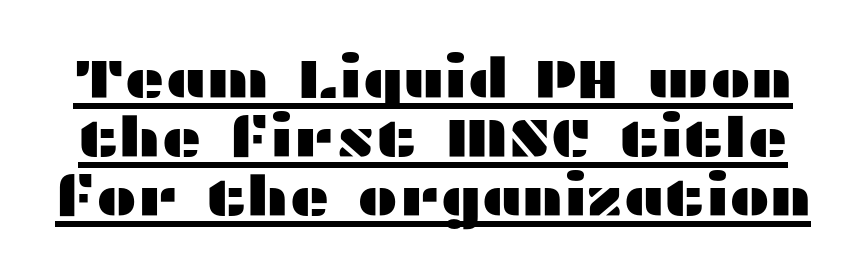
The image shows 55 px wide sans-serif type, upright; set tight line spacing (1.07x), normal letter spacing, underlined; medium stroke contrast and a medium x-height.
